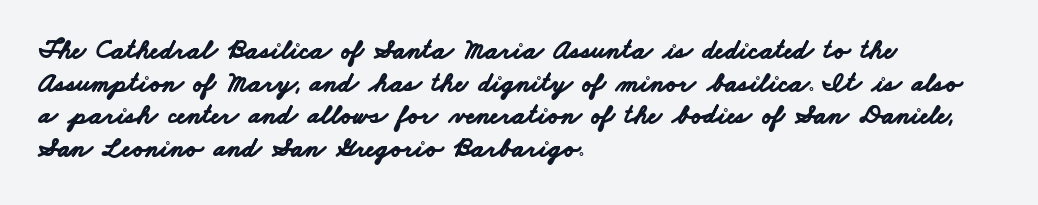
The image shows 27 px bold type; set left-aligned, line spacing 1.21x, normal letter spacing, not underlined.
